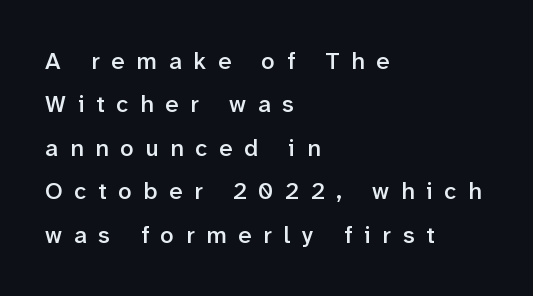
Q: Is the text bold? A: Semi-bold.
Q: Is the text italic (slanted)? A: No, it is upright.
Q: Is the text underlined? A: No.
Q: How is the paragraph aligned? A: Left-aligned.
Q: Is the spacing between letters normal or unusually wide? A: Unusually wide.
